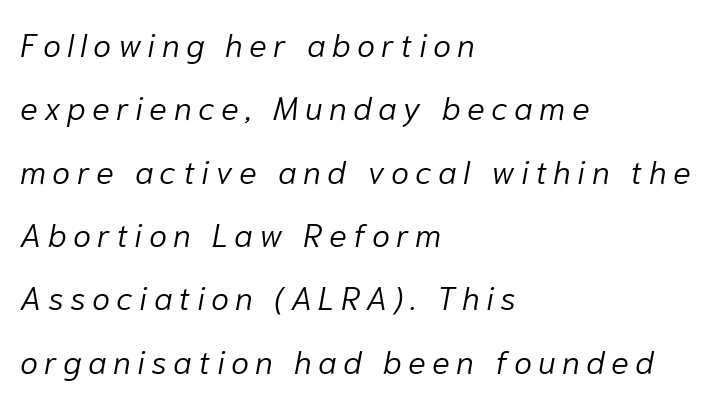
{"italic": "yes", "lean": "right", "slant_degrees": 10, "bold": "no", "weight": "light", "width": "normal", "stroke_contrast": "low", "x_height": "medium", "monospaced": "no", "underline": "no", "align": "left", "line_spacing": "loose", "line_spacing_ratio": 1.92, "glyph_px": 33}
